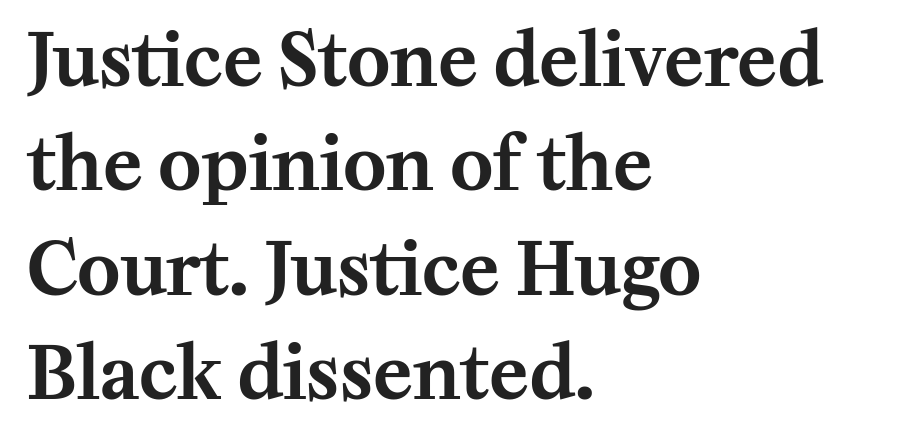
{"serif": "yes", "italic": "no", "width": "normal", "stroke_contrast": "medium", "x_height": "medium", "monospaced": "no", "underline": "no", "align": "left", "line_spacing": "normal", "line_spacing_ratio": 1.43, "letter_spacing": "normal", "letter_spacing_em": 0.0, "glyph_px": 73}
